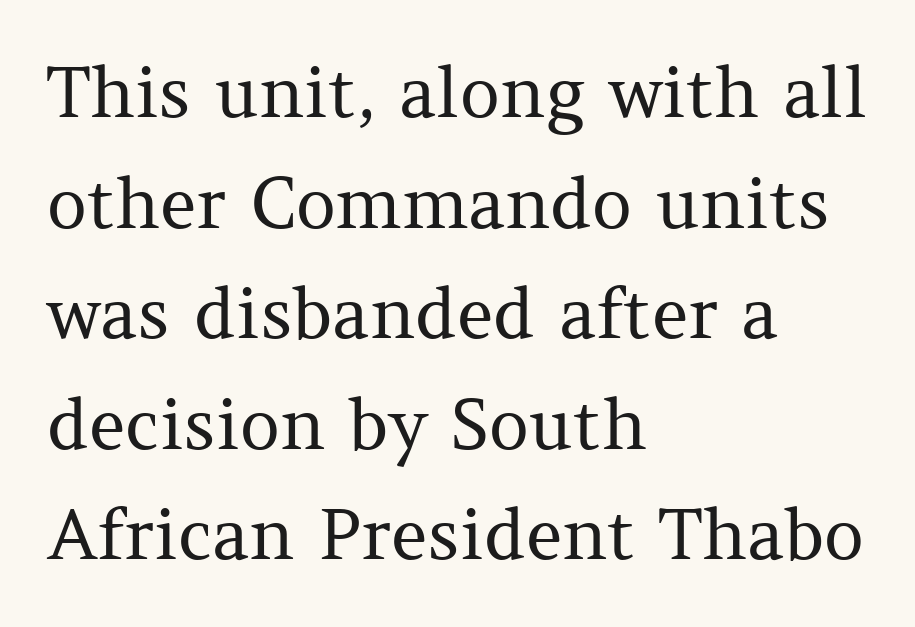
Q: Is the text bold? A: No.
Q: Is the text italic (slanted)? A: No, it is upright.
Q: Is the typeface a serif or a sans-serif typeface? A: Serif.
Q: Is the text underlined? A: No.
Q: How is the paragraph aligned? A: Left-aligned.
Q: Is the spacing between letters normal or unusually wide? A: Normal.
Q: Is the spacing between lines tight, normal or loose? A: Normal.
Q: Width (condensed, normal, or wide)? A: Normal.
Q: Stroke contrast? A: Medium.
Q: x-height? A: Medium.
Q: Monospaced? A: No.
